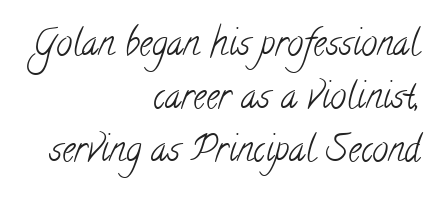
The image shows 36 px light, condensed serif type; set right-aligned, normal line spacing (1.47x), normal letter spacing, not underlined; low stroke contrast and a small x-height.
